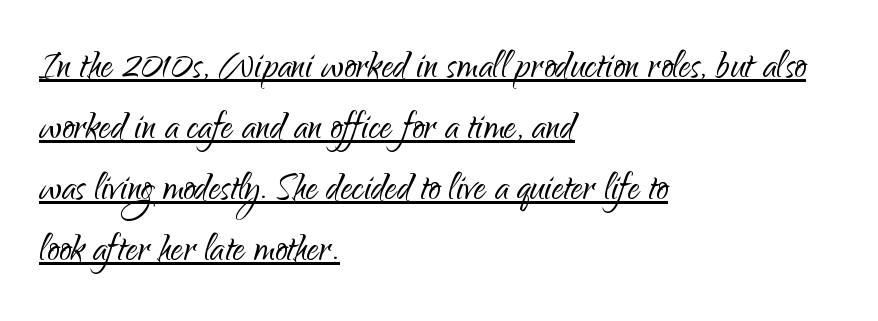
The image shows 48 px light sans-serif type; set left-aligned, normal line spacing (1.27x), normal letter spacing, underlined; low stroke contrast and a small x-height.
